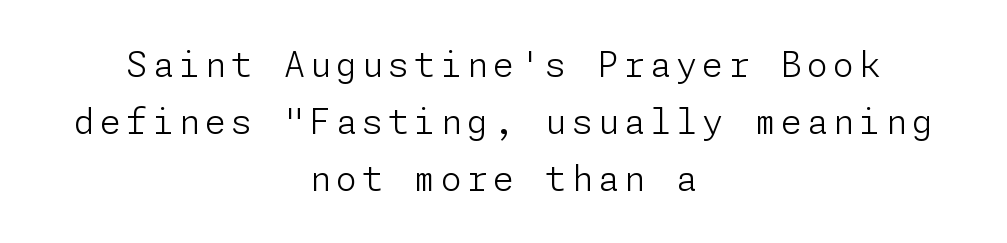
{"serif": "no", "italic": "no", "bold": "no", "weight": "light", "width": "normal", "stroke_contrast": "low", "x_height": "medium", "underline": "no", "align": "center", "line_spacing": "normal", "line_spacing_ratio": 1.68, "glyph_px": 34}
